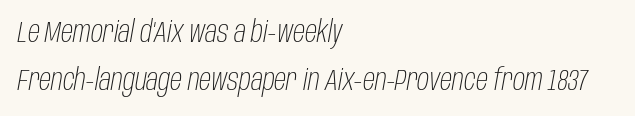
{"italic": "yes", "lean": "right", "slant_degrees": 10, "bold": "no", "weight": "light", "width": "condensed", "stroke_contrast": "low", "x_height": "large", "monospaced": "no", "underline": "no", "align": "left", "line_spacing": "normal", "line_spacing_ratio": 1.59, "letter_spacing": "normal", "letter_spacing_em": 0.0, "glyph_px": 30}
